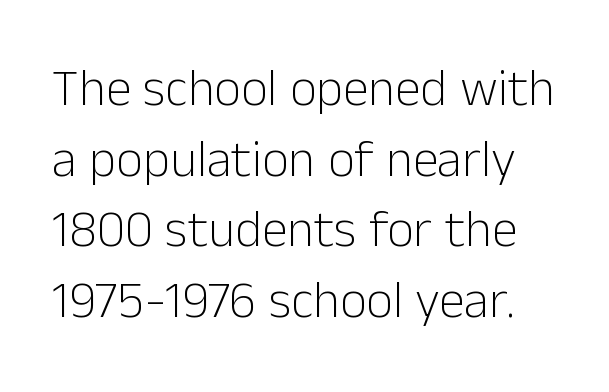
Q: Is the text bold? A: No.
Q: Is the text italic (slanted)? A: No, it is upright.
Q: Is the typeface a serif or a sans-serif typeface? A: Sans-serif.
Q: Is the text underlined? A: No.
Q: Is the spacing between letters normal or unusually wide? A: Normal.
Q: Is the spacing between lines tight, normal or loose? A: Normal.
Q: Width (condensed, normal, or wide)? A: Normal.
Q: Stroke contrast? A: Low.
Q: x-height? A: Medium.
Q: Monospaced? A: No.
